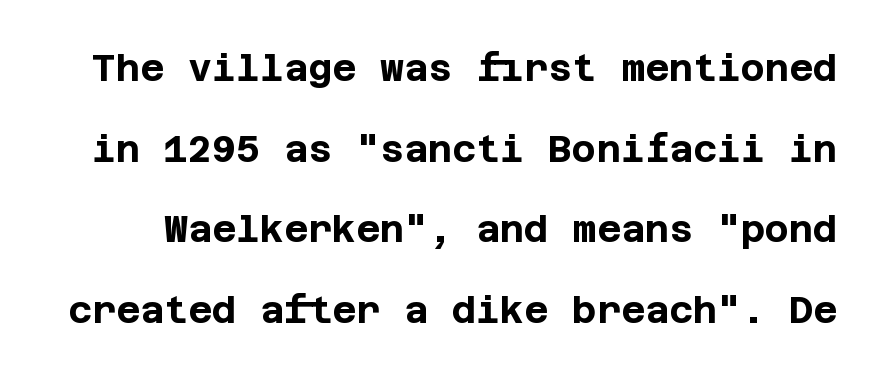
Note: no serifs on the glyphs. This sample trades compactness for vertical openness between lines. Tracking here is standard; glyphs follow each other at the usual distance. Check the space under the baseline: it is left empty.
